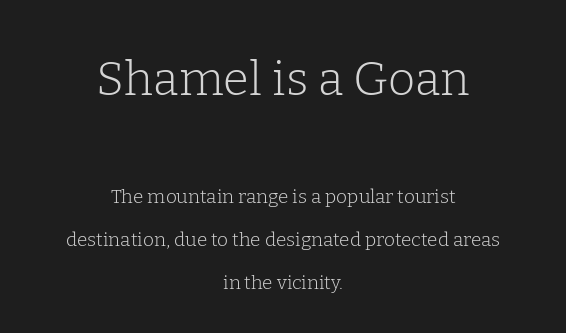
The image shows 47 px light serif type, upright; set centered, loose line spacing (2.25x), normal letter spacing, not underlined; the first (top) block is 2.47x larger; low stroke contrast and a medium x-height.
